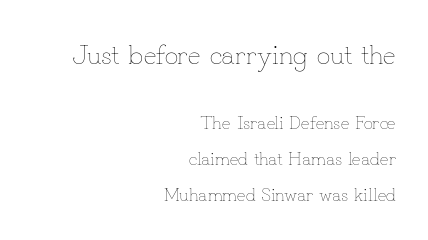
Weight class: somewhere from thin through regular. This rendering features lettering with no underline. Does the bottom block carry the larger type? No, the top block does. A typesetter would mark this as roman, not italic. Interline gaps are noticeably wide in this sample. Nobody touched the tracking dial on this one.
